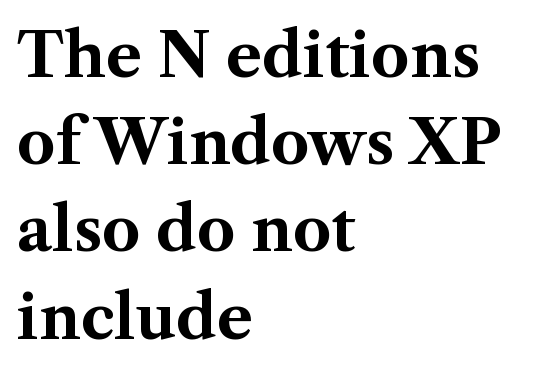
The image shows 61 px bold serif type, upright; set left-aligned, normal line spacing (1.43x), normal letter spacing, not underlined; medium stroke contrast and a medium x-height.
